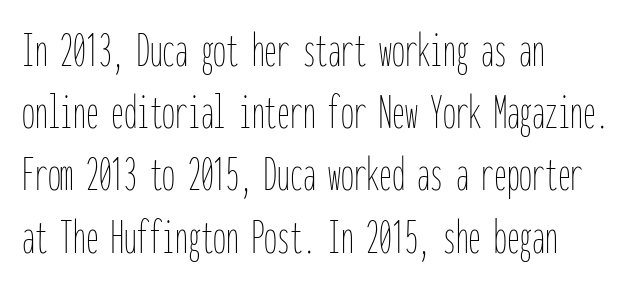
Think of a typewriter: that constant character pitch is what you see here. Counters stay open thanks to moderate or lighter strokes. Words appear dense and cohesive because spacing is normal. Underline: absent. The type sits square on the baseline with zero lean.
